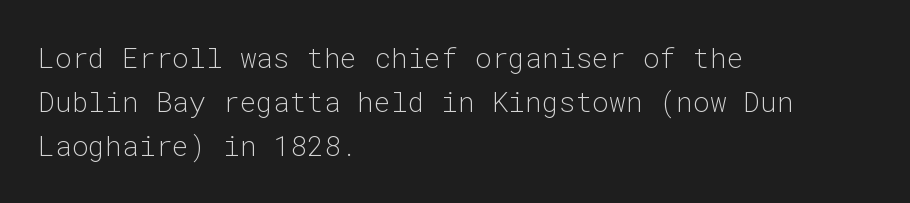
Standard letterfit; no display-style spreading of the glyphs. Letterform terminals end flat and unadorned throughout the passage. Is this a fixed-width face? Yes — each glyph sits in an identical cell. Where is the straight margin? On the left. Regarding leading, the lines here are spaced in the standard way.
